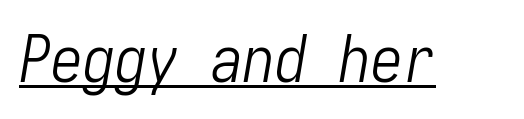
The image shows 64 px light, condensed type, italic (leaning right); set normal letter spacing, underlined; low stroke contrast and a medium x-height.
